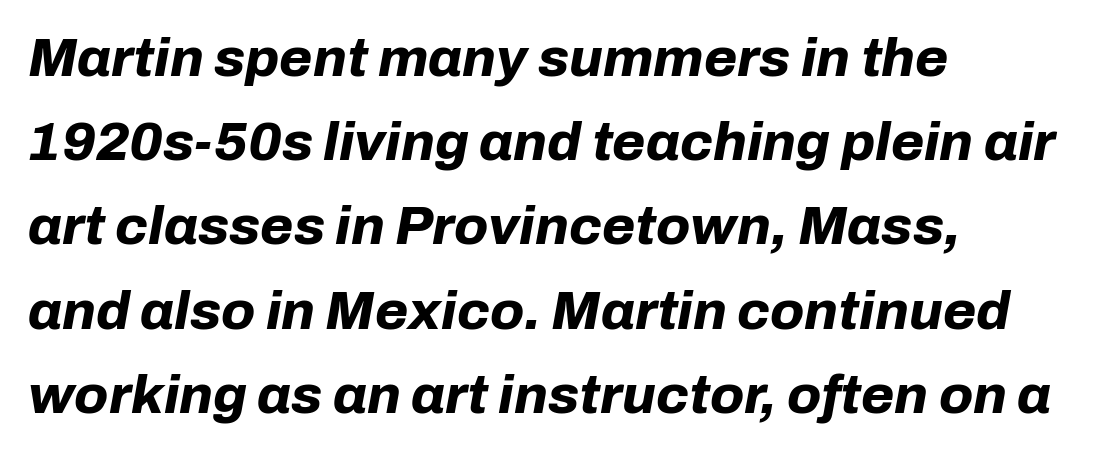
The image shows 54 px bold type, italic (leaning right); set left-aligned, normal line spacing (1.56x), normal letter spacing, not underlined; low stroke contrast and a medium x-height.
